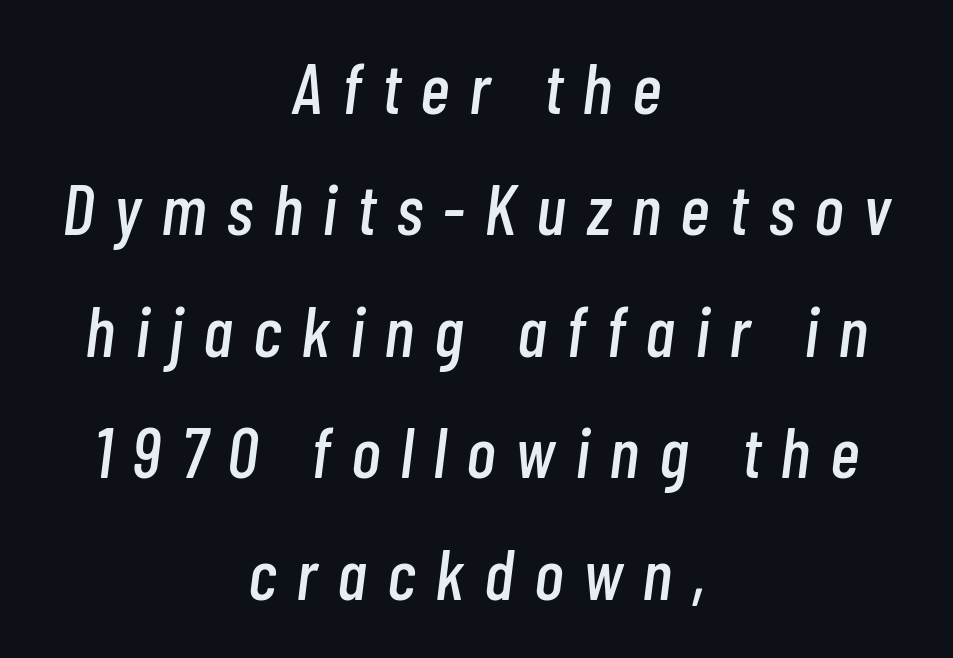
The image shows 71 px condensed type, italic (leaning right); set centered, line spacing 1.71x, unusually wide letter spacing (+0.28 em), not underlined; low stroke contrast and a medium x-height.
